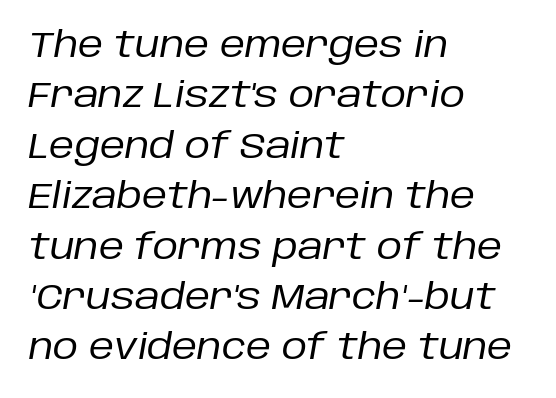
Only glyphs here, with clear space below each row. It's the slanting kind of type. The passage shown is typed in a proportional face where columns would drift. The typesetter chose a ragged-right arrangement here. Observe the ordinary spacing: letters are neighbours, not strangers.
